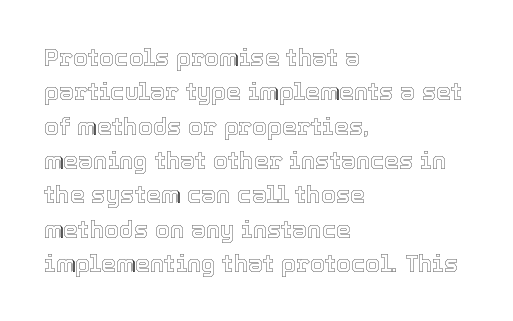
Q: Is the text italic (slanted)? A: No, it is upright.
Q: Is the text underlined? A: No.
Q: How is the paragraph aligned? A: Left-aligned.
Q: Is the spacing between letters normal or unusually wide? A: Normal.
Q: Is the spacing between lines tight, normal or loose? A: Normal.
